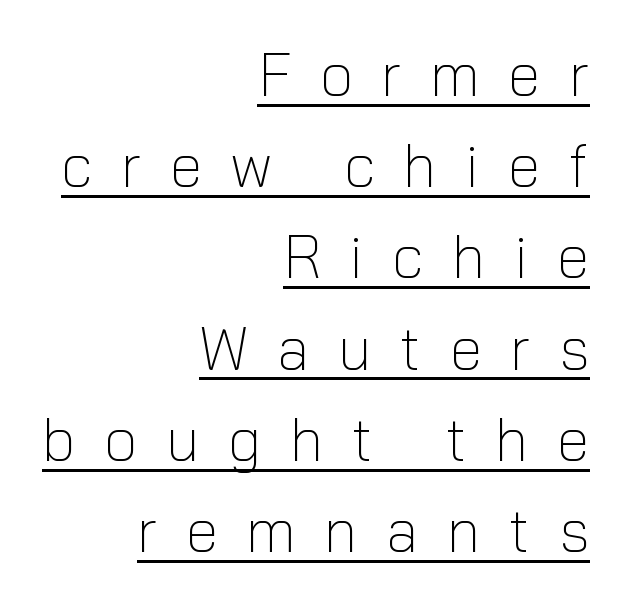
You could not count columns in this text — the font is proportionally spaced. The face used here is rendered with a markedly widened letterfit. A flush-right, rag-left setting is used for this passage. If you drew a line through each stem, it would be perfectly vertical. Students, observe: this is what conventionally led text looks like. Check where the strokes stop: nothing finishes them off — pure sans.
